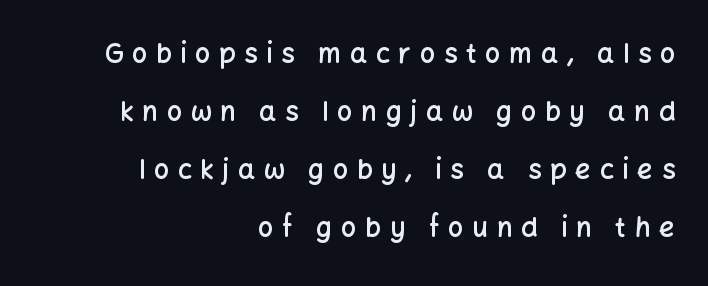
Q: Is the text bold? A: Semi-bold.
Q: Is the text italic (slanted)? A: No, it is upright.
Q: Is the text underlined? A: No.
Q: How is the paragraph aligned? A: Right-aligned.
Q: Is the spacing between letters normal or unusually wide? A: Unusually wide.
Q: Is the spacing between lines tight, normal or loose? A: Loose.
